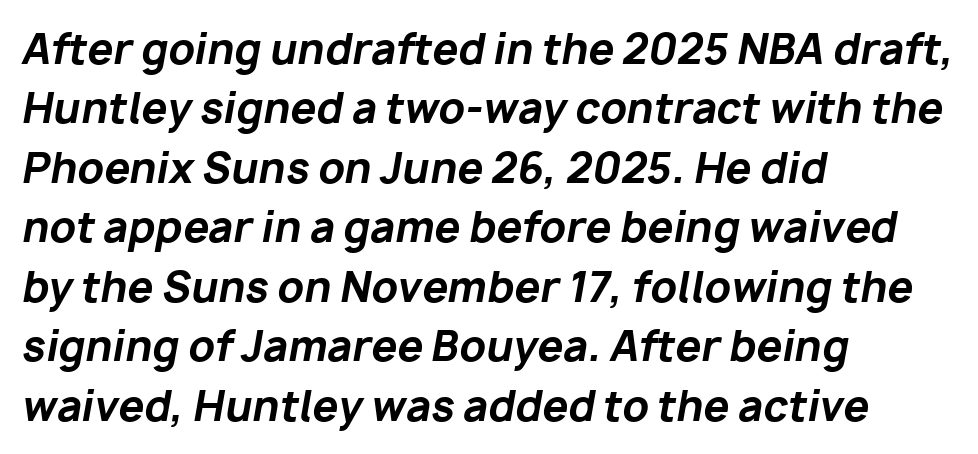
{"italic": "yes", "lean": "right", "slant_degrees": 10, "bold": "yes", "weight": "bold", "width": "normal", "stroke_contrast": "low", "x_height": "medium", "monospaced": "no", "underline": "no", "align": "left", "line_spacing": "normal", "line_spacing_ratio": 1.45, "letter_spacing": "normal", "letter_spacing_em": 0.0, "glyph_px": 41}
